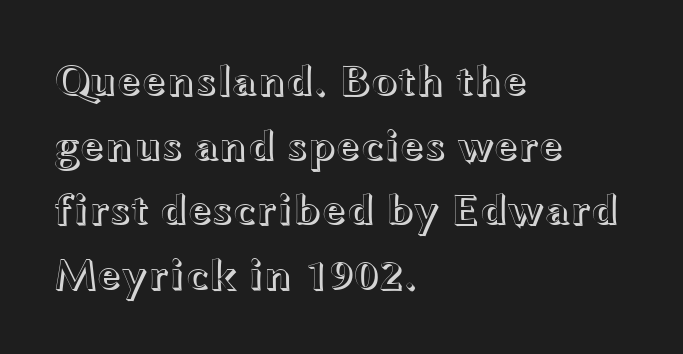
The image shows 44 px wide type, upright; set left-aligned, normal line spacing (1.47x), normal letter spacing, not underlined; a medium x-height.
